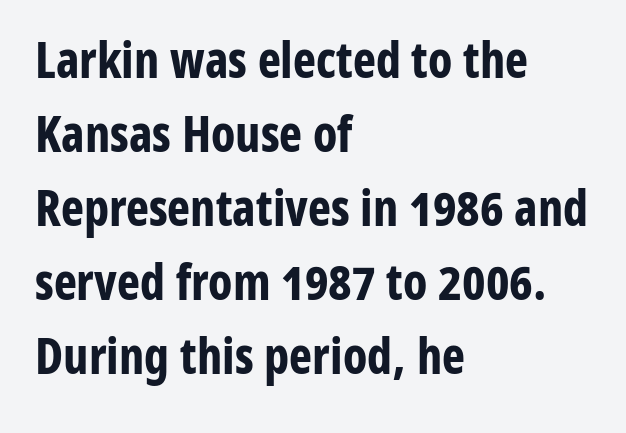
{"serif": "no", "italic": "no", "bold": "yes", "weight": "bold", "width": "condensed", "stroke_contrast": "low", "x_height": "medium", "monospaced": "no", "underline": "no", "align": "left", "line_spacing": "normal", "line_spacing_ratio": 1.51, "letter_spacing": "normal", "letter_spacing_em": 0.0, "glyph_px": 49}
